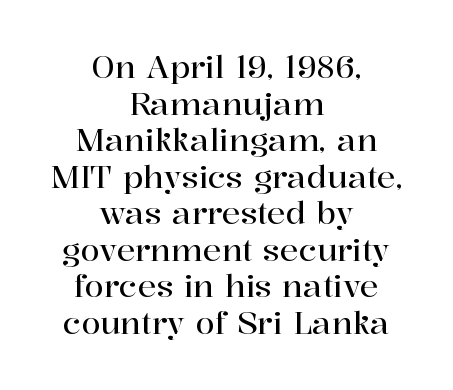
Q: Is the text italic (slanted)? A: No, it is upright.
Q: Is the typeface a serif or a sans-serif typeface? A: Serif.
Q: Is the text underlined? A: No.
Q: How is the paragraph aligned? A: Centered.
Q: Is the spacing between letters normal or unusually wide? A: Normal.
Q: Width (condensed, normal, or wide)? A: Normal.
Q: Stroke contrast? A: High.
Q: x-height? A: Medium.
Q: Monospaced? A: No.
